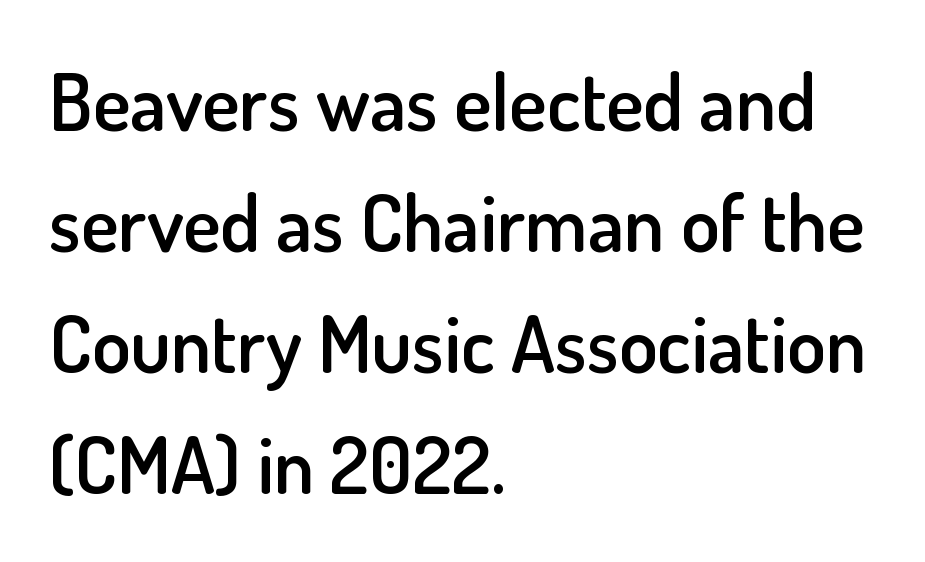
The image shows 79 px semibold sans-serif type, upright; set left-aligned, normal line spacing (1.53x), normal letter spacing, not underlined; low stroke contrast and a small x-height.
